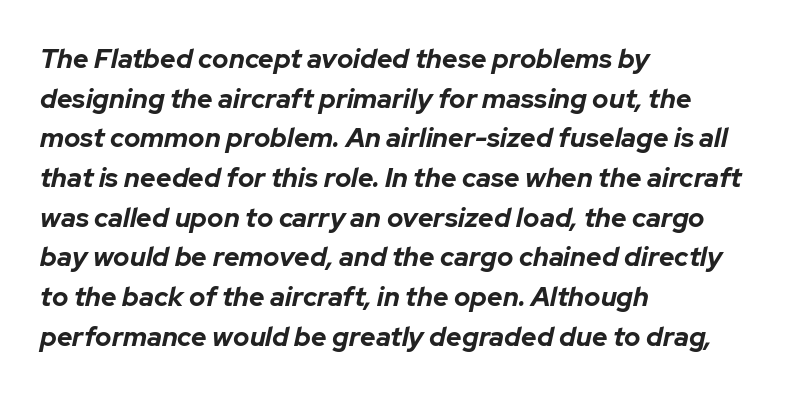
Q: Is the text bold? A: Yes.
Q: Is the text italic (slanted)? A: Yes, it leans right by about 12 degrees.
Q: Is the text underlined? A: No.
Q: How is the paragraph aligned? A: Left-aligned.
Q: Is the spacing between letters normal or unusually wide? A: Normal.
Q: Is the spacing between lines tight, normal or loose? A: Normal.
